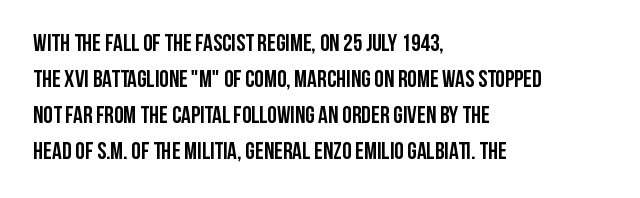
Q: Is the text bold? A: Yes.
Q: Is the text italic (slanted)? A: No, it is upright.
Q: Is the text underlined? A: No.
Q: How is the paragraph aligned? A: Left-aligned.
Q: Is the spacing between letters normal or unusually wide? A: Normal.
Q: Is the spacing between lines tight, normal or loose? A: Normal.
